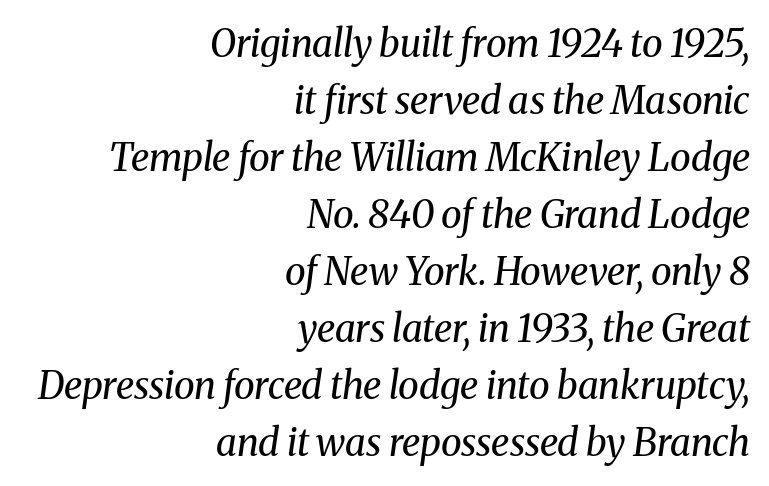
Q: Is the text bold? A: No.
Q: Is the text italic (slanted)? A: Yes, it leans right by about 8 degrees.
Q: Is the typeface a serif or a sans-serif typeface? A: Serif.
Q: Is the text underlined? A: No.
Q: How is the paragraph aligned? A: Right-aligned.
Q: Is the spacing between letters normal or unusually wide? A: Normal.
Q: Is the spacing between lines tight, normal or loose? A: Normal.
Q: Width (condensed, normal, or wide)? A: Normal.
Q: Stroke contrast? A: Medium.
Q: x-height? A: Medium.
Q: Monospaced? A: No.
